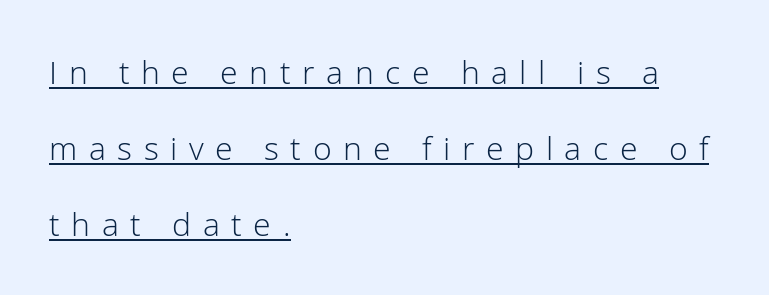
The image shows 32 px light sans-serif type, upright; set left-aligned, loose line spacing (2.37x), unusually wide letter spacing (+0.36 em), underlined; low stroke contrast and a medium x-height.
